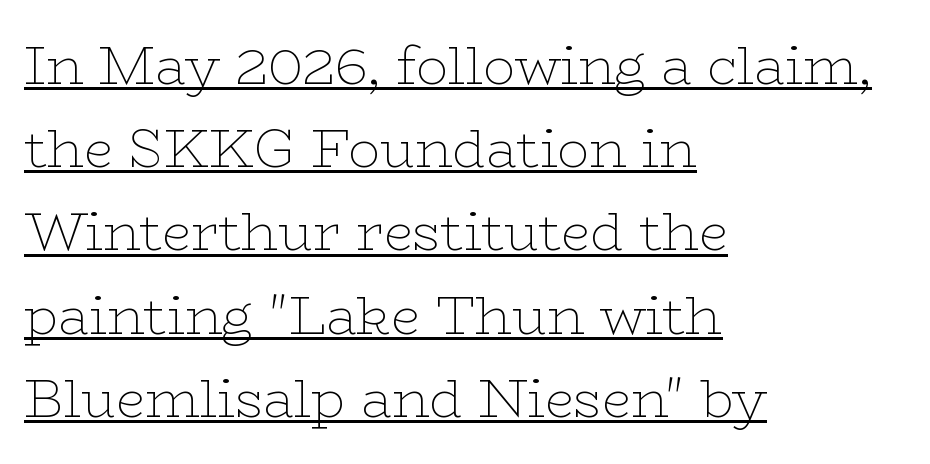
Q: Is the text bold? A: No.
Q: Is the text italic (slanted)? A: No, it is upright.
Q: Is the typeface a serif or a sans-serif typeface? A: Serif.
Q: Is the text underlined? A: Yes.
Q: How is the paragraph aligned? A: Left-aligned.
Q: Is the spacing between letters normal or unusually wide? A: Normal.
Q: Is the spacing between lines tight, normal or loose? A: Normal.
Q: Width (condensed, normal, or wide)? A: Wide.
Q: Stroke contrast? A: Low.
Q: x-height? A: Medium.
Q: Monospaced? A: No.
